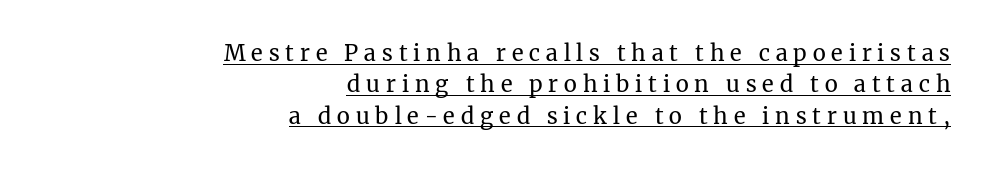
Q: Is the text bold? A: No.
Q: Is the text italic (slanted)? A: No, it is upright.
Q: Is the text underlined? A: Yes.
Q: How is the paragraph aligned? A: Right-aligned.
Q: Is the spacing between letters normal or unusually wide? A: Unusually wide.
Q: Is the spacing between lines tight, normal or loose? A: Normal.
